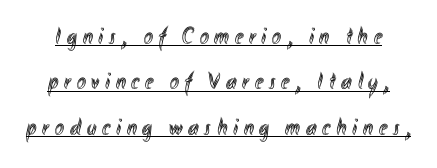
The image shows 24 px text type; set line spacing 1.89x, unusually wide letter spacing (+0.24 em), underlined.
